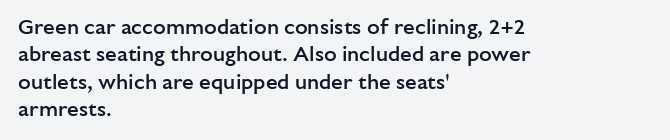
Line beginnings align vertically; line endings do not. Weight: semibold (demi). Tracking here is standard; glyphs follow each other at the usual distance. If you drew a line through each stem, it would be perfectly vertical. Has an underline been added? It has not.
